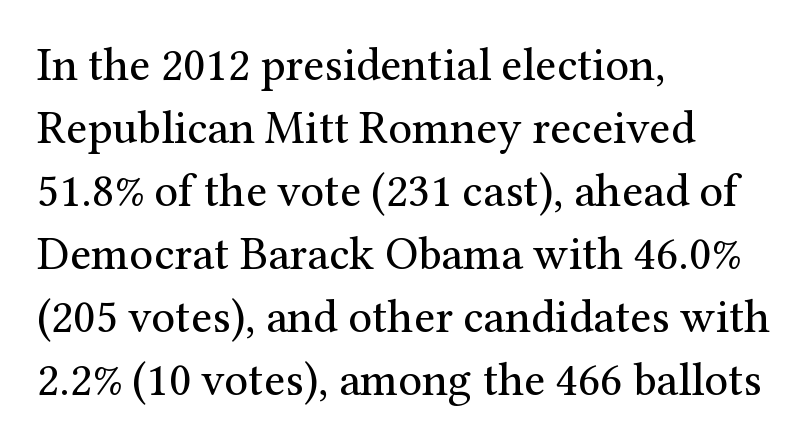
Is this a heavy cut? Hardly; it is regular or lighter. Vertical spacing — default. Tracking value appears to be zero — textbook default spacing. Check where the strokes stop: tiny serifs finish them off. Is this a fixed-width face? No — the glyphs have proportional, varying widths. Descender tails drop into unmarked territory.
